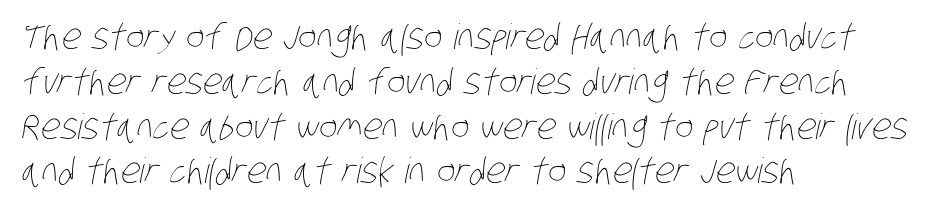
{"bold": "no", "weight": "thin", "width": "condensed", "stroke_contrast": "low", "x_height": "large", "monospaced": "no", "underline": "no", "align": "left", "line_spacing": "normal", "line_spacing_ratio": 1.28, "letter_spacing": "normal", "letter_spacing_em": 0.0, "glyph_px": 35}
